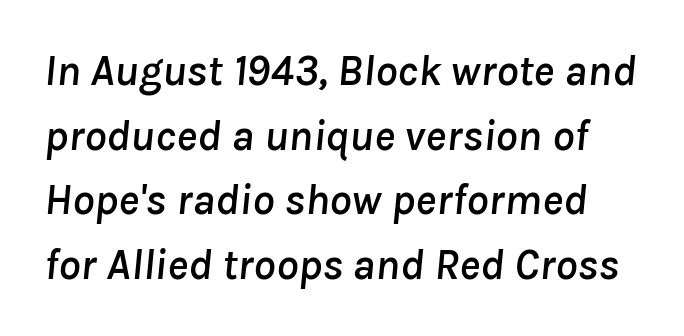
The rendering uses natural spacing where letterforms have individual widths. Is the letter spacing exaggerated? No — it looks like the ordinary default. The words here are not underlined. Rendered with sloped, italic letterforms.
